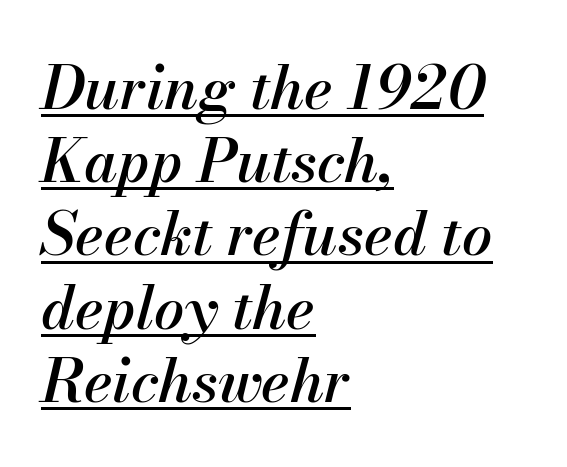
Honestly, the letter spacing is just normal — you wouldn't notice it. There's an unmistakable incline to the writing here. Compared with a centered layout, this one pins lines to the left instead. Proportional: the letters do not fall into vertical columns. What decoration does the sample have? An underline.
